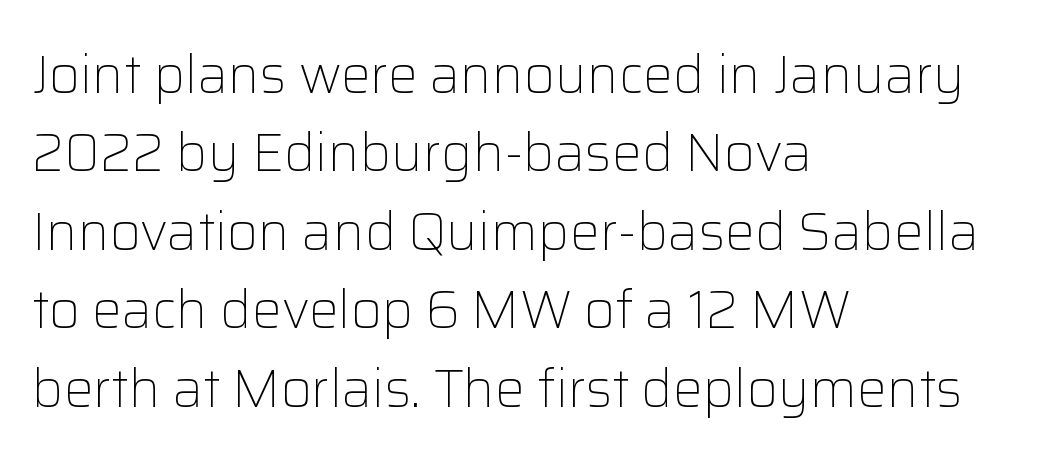
The image shows 53 px light sans-serif type, upright; set left-aligned, normal line spacing (1.48x), normal letter spacing, not underlined; low stroke contrast and a medium x-height.
